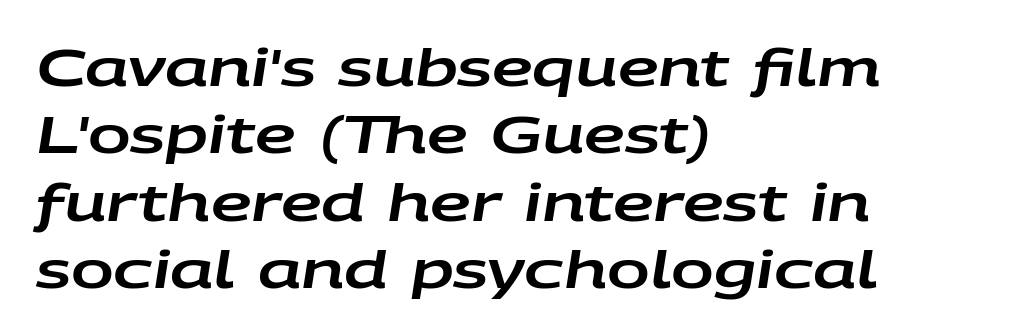
The letters advance in unequal steps, a hallmark of proportional type. The text carries the slant typical of an italic or oblique font. Here the glyphs are tracked normally, forming tight word shapes. Leading matches the norm, producing a regular column. Horizontal alignment here is leftward, the default for most running prose.
